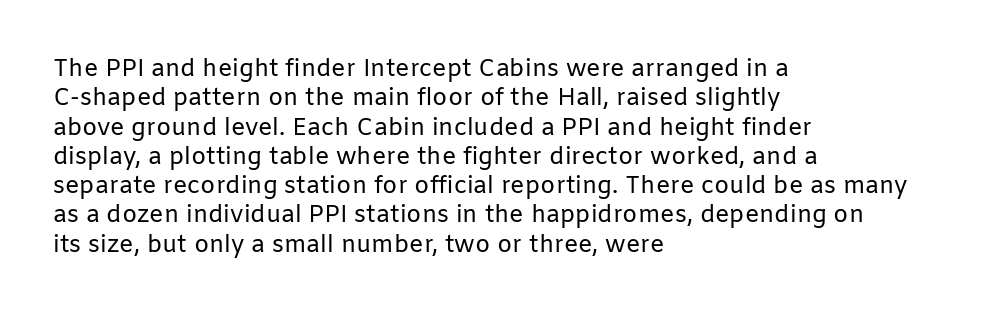
Q: Is the text bold? A: No.
Q: Is the text italic (slanted)? A: No, it is upright.
Q: Is the text underlined? A: No.
Q: How is the paragraph aligned? A: Left-aligned.
Q: Is the spacing between letters normal or unusually wide? A: Normal.
